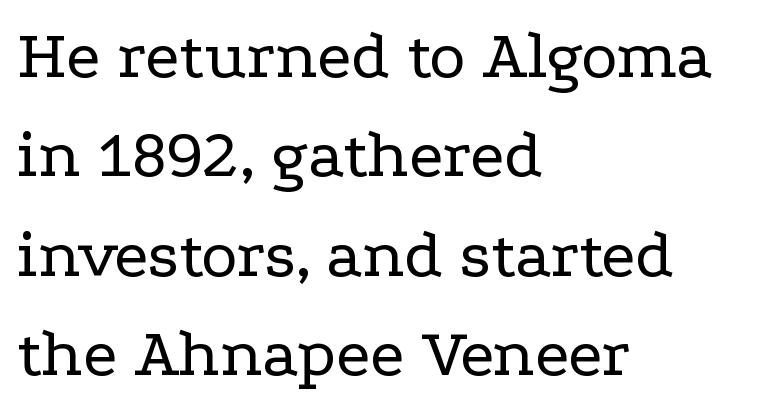
Q: Is the text bold? A: No.
Q: Is the text italic (slanted)? A: No, it is upright.
Q: Is the typeface a serif or a sans-serif typeface? A: Serif.
Q: Is the text underlined? A: No.
Q: How is the paragraph aligned? A: Left-aligned.
Q: Is the spacing between letters normal or unusually wide? A: Normal.
Q: Is the spacing between lines tight, normal or loose? A: Normal.
Q: Width (condensed, normal, or wide)? A: Wide.
Q: Stroke contrast? A: Low.
Q: x-height? A: Medium.
Q: Monospaced? A: No.
